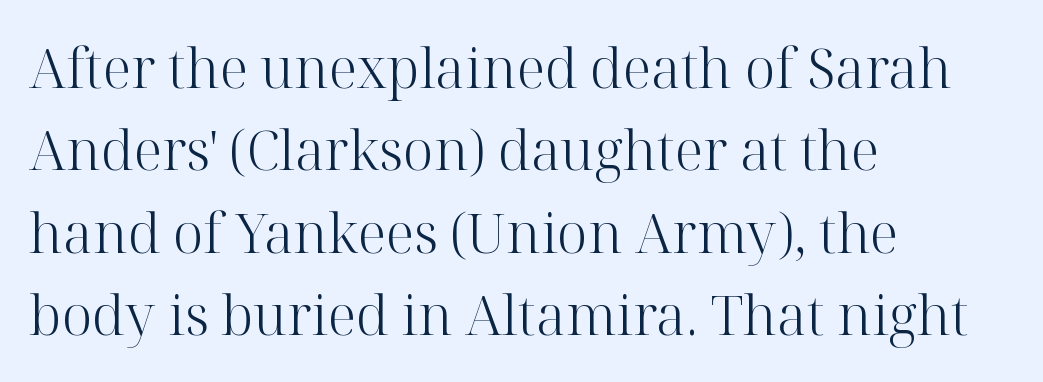
There is no visible air inserted between adjacent glyphs. The lines in this sample share a left origin and differ only in where they stop. Every character sits straight up, as roman type does. Horizontal bands of white between lines are of average thickness. Each row of text sits above clean, open space. Small tapered or slab feet sit at the stroke ends, so this counts as serif.
